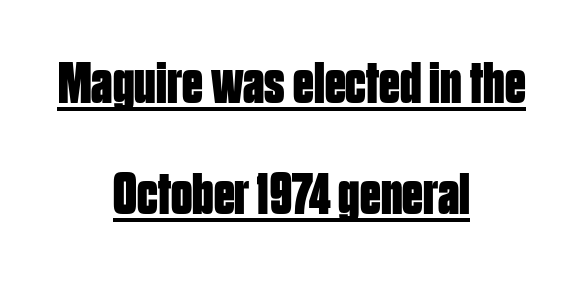
Q: Is the text bold? A: Yes.
Q: Is the text italic (slanted)? A: No, it is upright.
Q: Is the typeface a serif or a sans-serif typeface? A: Sans-serif.
Q: Is the text underlined? A: Yes.
Q: How is the paragraph aligned? A: Centered.
Q: Is the spacing between letters normal or unusually wide? A: Normal.
Q: Width (condensed, normal, or wide)? A: Condensed.
Q: Stroke contrast? A: Low.
Q: x-height? A: Large.
Q: Monospaced? A: No.
